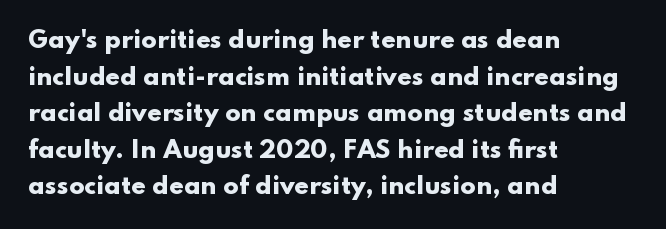
Visually the block forms a straight wall on the left and a jagged coastline on the right. The letters are bold, with thick, heavy strokes. The gap between lines stays unmarked. This sample keeps an unexceptional amount of space between lines. The horizontal fit of the characters is conventional and even. Vertical strokes here are truly vertical.
